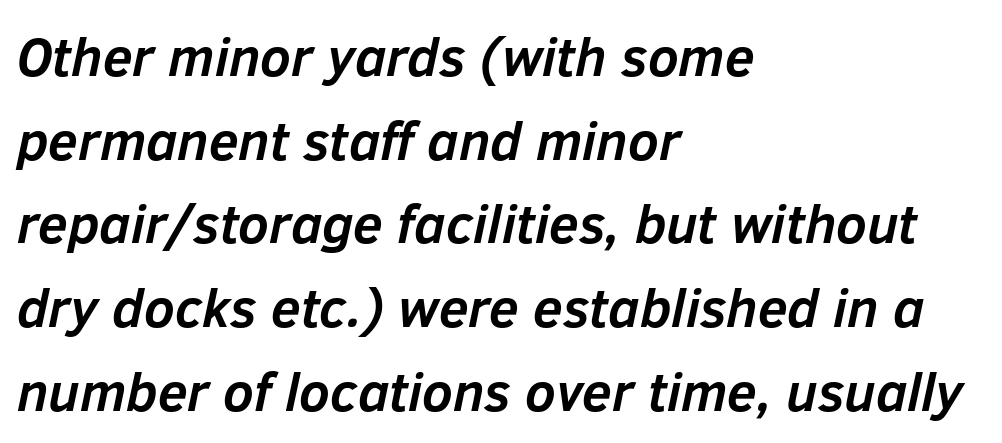
Q: Is the text bold? A: Yes.
Q: Is the text italic (slanted)? A: Yes, it leans right by about 12 degrees.
Q: Is the text underlined? A: No.
Q: How is the paragraph aligned? A: Left-aligned.
Q: Is the spacing between letters normal or unusually wide? A: Normal.
Q: Is the spacing between lines tight, normal or loose? A: Normal.
Q: Width (condensed, normal, or wide)? A: Normal.
Q: Stroke contrast? A: Low.
Q: x-height? A: Medium.
Q: Monospaced? A: No.
